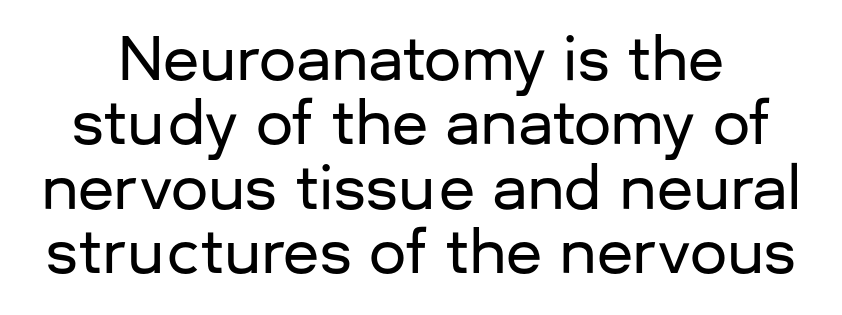
Q: Is the text italic (slanted)? A: No, it is upright.
Q: Is the typeface a serif or a sans-serif typeface? A: Sans-serif.
Q: Is the text underlined? A: No.
Q: Is the spacing between letters normal or unusually wide? A: Normal.
Q: Is the spacing between lines tight, normal or loose? A: Tight.
Q: Width (condensed, normal, or wide)? A: Normal.
Q: Stroke contrast? A: Low.
Q: x-height? A: Medium.
Q: Monospaced? A: No.
